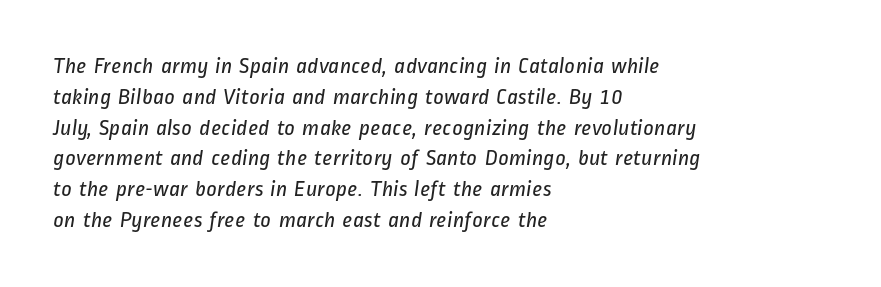
Q: Is the text bold? A: No.
Q: Is the text underlined? A: No.
Q: How is the paragraph aligned? A: Left-aligned.
Q: Is the spacing between letters normal or unusually wide? A: Normal.
Q: Is the spacing between lines tight, normal or loose? A: Normal.
